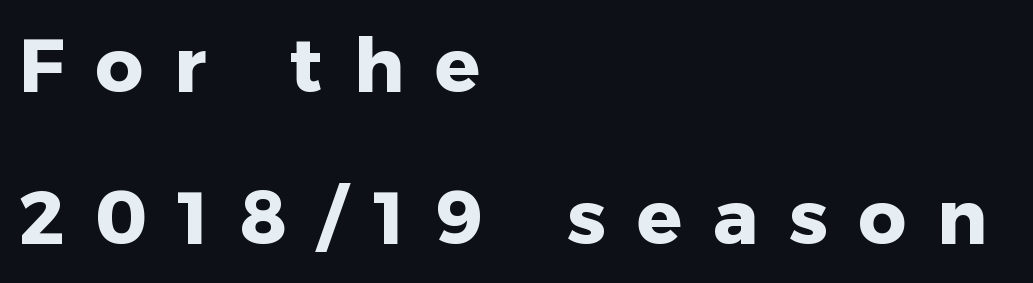
{"serif": "no", "italic": "no", "bold": "yes", "weight": "heavy", "width": "normal", "stroke_contrast": "low", "x_height": "medium", "monospaced": "no", "underline": "no", "align": "left", "line_spacing": "loose", "line_spacing_ratio": 2.03, "letter_spacing": "wide", "letter_spacing_em": 0.41, "glyph_px": 75}
